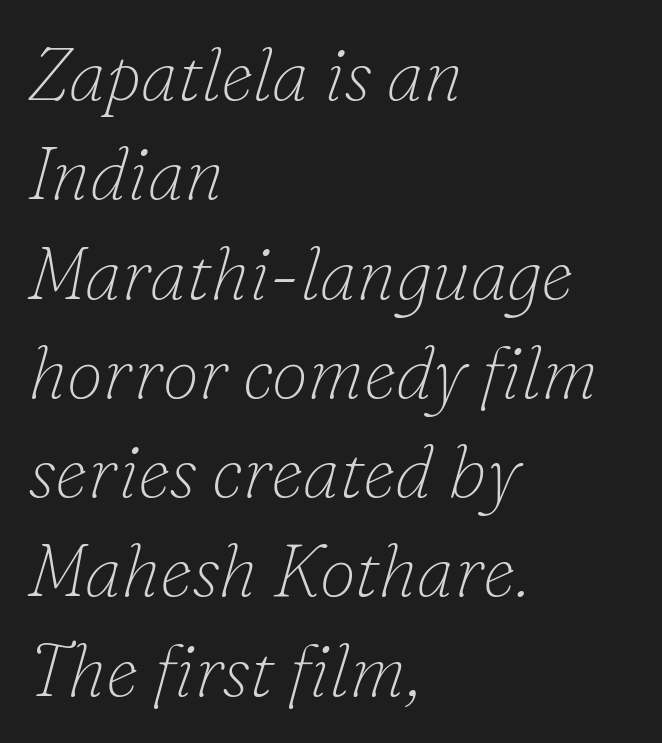
Q: Is the text bold? A: No.
Q: Is the text italic (slanted)? A: Yes, it leans right by about 16 degrees.
Q: Is the typeface a serif or a sans-serif typeface? A: Serif.
Q: Is the text underlined? A: No.
Q: How is the paragraph aligned? A: Left-aligned.
Q: Is the spacing between letters normal or unusually wide? A: Normal.
Q: Is the spacing between lines tight, normal or loose? A: Normal.
Q: Width (condensed, normal, or wide)? A: Normal.
Q: Stroke contrast? A: Low.
Q: x-height? A: Small.
Q: Monospaced? A: No.
